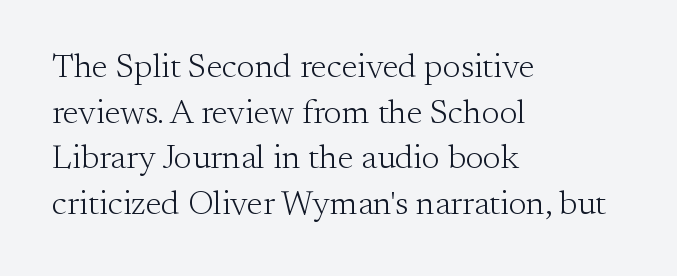
The text was rendered using a seriffed face with decorative stroke endings. The vertical gap from one line to the next is medium. The type is set solid horizontally, with unmodified tracking. The paragraph shown leans on its left margin. Unlike italic type, these characters show no tilt at all. The strokes are not fattened; the text isn't bold.
